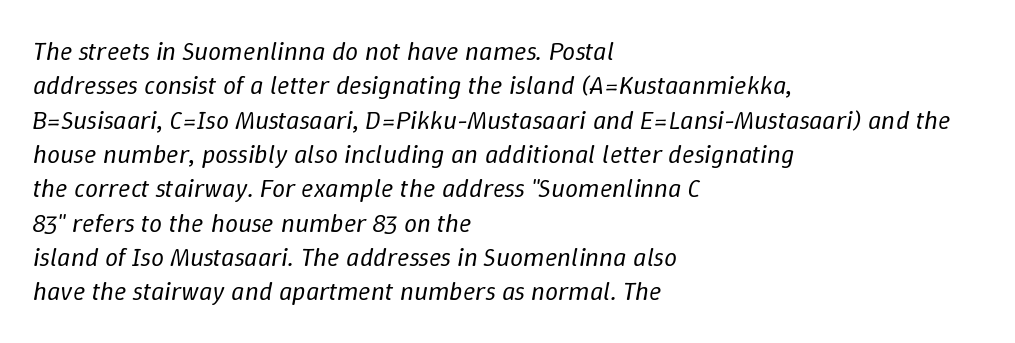
An italicized treatment has been applied to the whole sample. Baseline-to-baseline distance is the conventional proportion of letter height. The baseline area is clear. Horizontal alignment here is leftward, the default for most running prose. On a weight scale, this lands at 450 or below.
